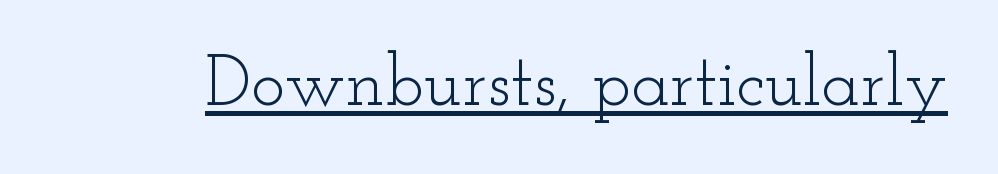
{"serif": "yes", "italic": "no", "bold": "no", "weight": "light", "width": "wide", "stroke_contrast": "low", "x_height": "small", "monospaced": "no", "underline": "yes", "letter_spacing": "normal", "letter_spacing_em": 0.0, "glyph_px": 72}
